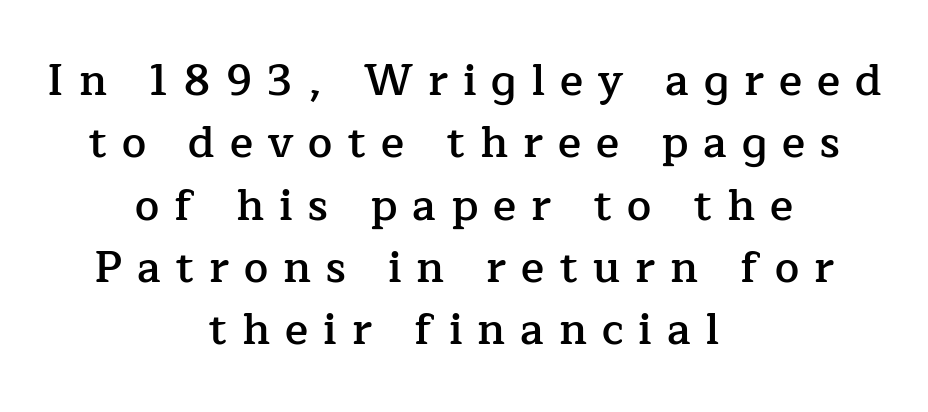
Q: Is the text bold? A: Semi-bold.
Q: Is the text italic (slanted)? A: No, it is upright.
Q: Is the typeface a serif or a sans-serif typeface? A: Serif.
Q: Is the text underlined? A: No.
Q: How is the paragraph aligned? A: Centered.
Q: Is the spacing between letters normal or unusually wide? A: Unusually wide.
Q: Is the spacing between lines tight, normal or loose? A: Normal.
Q: Width (condensed, normal, or wide)? A: Normal.
Q: Stroke contrast? A: Low.
Q: x-height? A: Medium.
Q: Monospaced? A: No.
